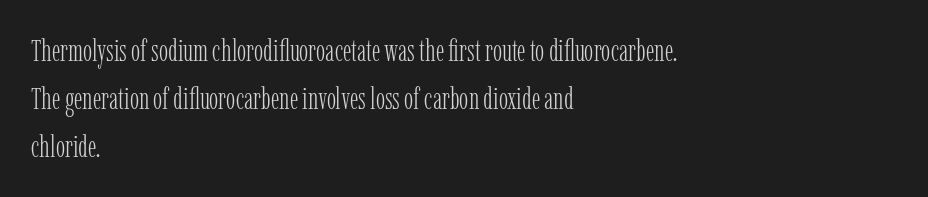
If you drew a ruler down the left edge, every line would touch it. Character widths vary here, with narrow letters taking less room than wide ones. Descenders are the only things crossing below the line. This block has exactly the height ordinary leading produces.
